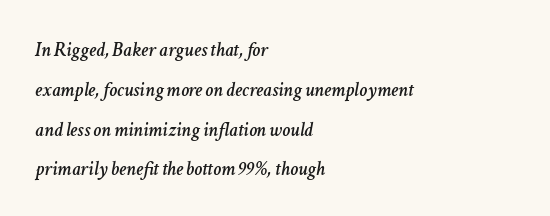
Q: Is the text italic (slanted)? A: Yes, it leans right by about 11 degrees.
Q: Is the text underlined? A: No.
Q: How is the paragraph aligned? A: Left-aligned.
Q: Is the spacing between letters normal or unusually wide? A: Normal.
Q: Is the spacing between lines tight, normal or loose? A: Loose.
